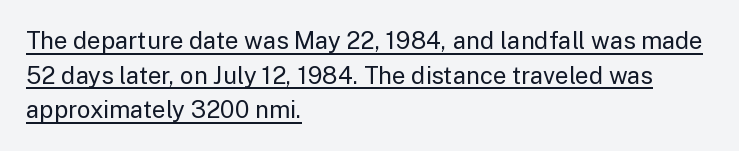
Q: Is the text bold? A: No.
Q: Is the text italic (slanted)? A: No, it is upright.
Q: Is the text underlined? A: Yes.
Q: How is the paragraph aligned? A: Left-aligned.
Q: Is the spacing between letters normal or unusually wide? A: Normal.
Q: Is the spacing between lines tight, normal or loose? A: Normal.
